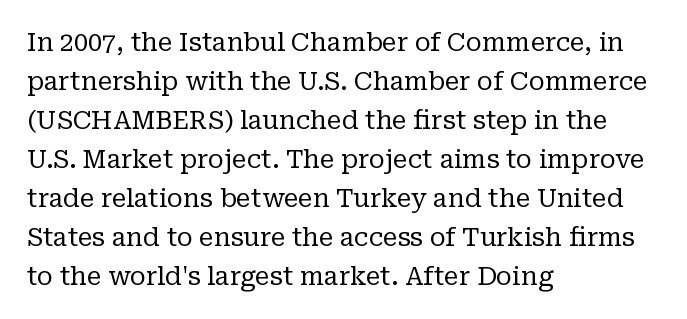
The space between consecutive lines is moderate. In terms of letterspacing, this is plain default setting. This rendering features lettering with no underline. Is the stroke heavy? The answer is a plain regular-or-lighter.
